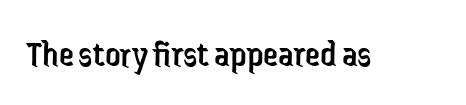
{"serif": "no", "italic": "no", "bold": "no", "weight": "regular", "width": "condensed", "stroke_contrast": "low", "x_height": "medium", "monospaced": "no", "underline": "no", "letter_spacing": "normal", "letter_spacing_em": 0.0, "glyph_px": 38}
